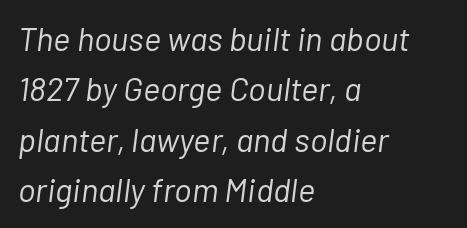
Q: Is the text bold? A: No.
Q: Is the text italic (slanted)? A: Yes, it leans right by about 7 degrees.
Q: Is the text underlined? A: No.
Q: How is the paragraph aligned? A: Left-aligned.
Q: Is the spacing between letters normal or unusually wide? A: Normal.
Q: Is the spacing between lines tight, normal or loose? A: Normal.
Q: Width (condensed, normal, or wide)? A: Normal.
Q: Stroke contrast? A: Low.
Q: x-height? A: Medium.
Q: Monospaced? A: No.
